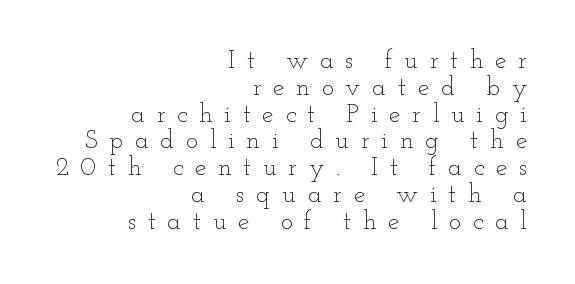
The image shows 26 px text type, upright; set right-aligned, tight line spacing (1.03x), unusually wide letter spacing (+0.45 em), not underlined.
